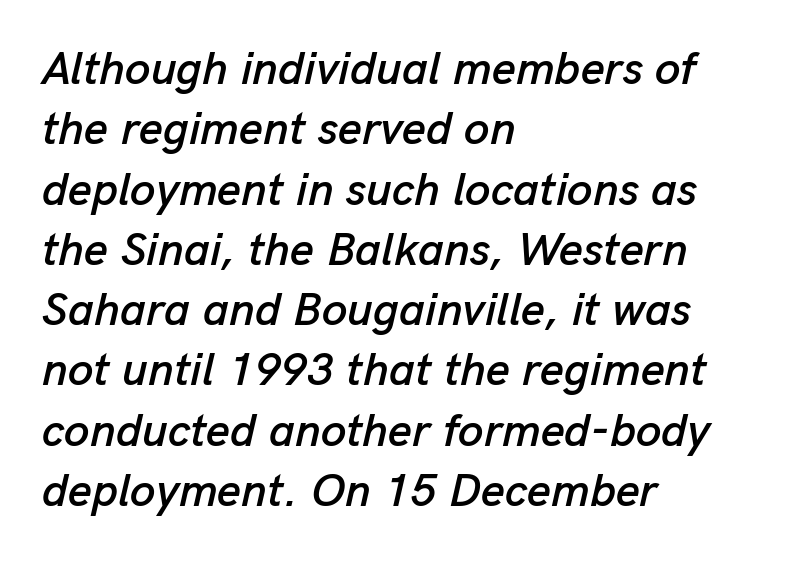
The image shows 46 px text type, italic (leaning right); set left-aligned, normal line spacing (1.31x), normal letter spacing, not underlined; low stroke contrast and a medium x-height.
